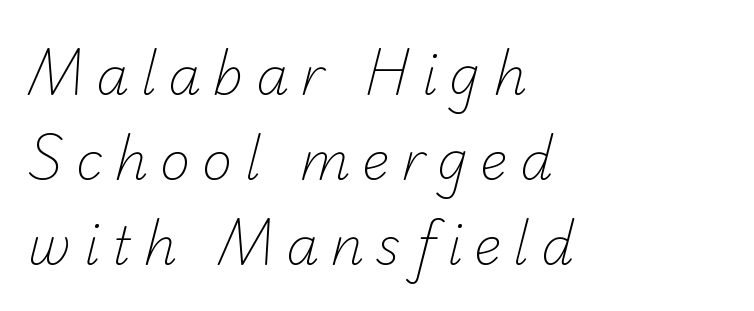
Q: Is the text bold? A: No.
Q: Is the typeface a serif or a sans-serif typeface? A: Sans-serif.
Q: Is the text underlined? A: No.
Q: How is the paragraph aligned? A: Left-aligned.
Q: Is the spacing between letters normal or unusually wide? A: Unusually wide.
Q: Is the spacing between lines tight, normal or loose? A: Normal.
Q: Width (condensed, normal, or wide)? A: Normal.
Q: Stroke contrast? A: Low.
Q: x-height? A: Small.
Q: Monospaced? A: No.
